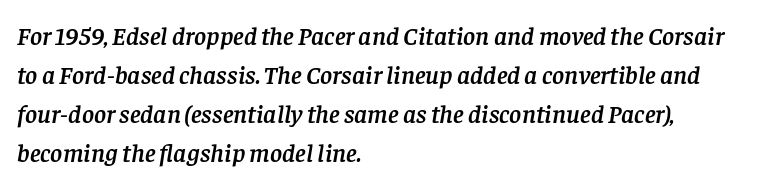
Q: Is the text italic (slanted)? A: Yes, it leans right by about 8 degrees.
Q: Is the text underlined? A: No.
Q: How is the paragraph aligned? A: Left-aligned.
Q: Is the spacing between letters normal or unusually wide? A: Normal.
Q: Is the spacing between lines tight, normal or loose? A: Normal.
